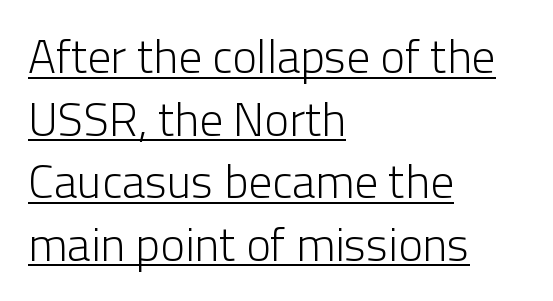
{"serif": "no", "italic": "no", "bold": "no", "weight": "light", "width": "normal", "stroke_contrast": "low", "x_height": "medium", "monospaced": "no", "underline": "yes", "align": "left", "line_spacing": "normal", "line_spacing_ratio": 1.33, "letter_spacing": "normal", "letter_spacing_em": 0.0, "glyph_px": 47}
